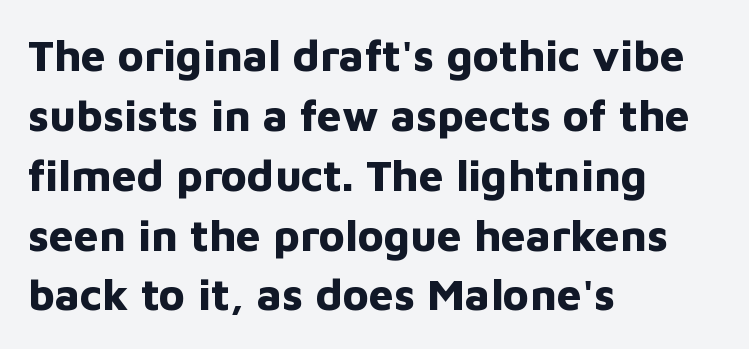
Evenly set lines give the paragraph a standard silhouette. A bare baseline throughout the passage. Here the glyphs are tracked normally, forming tight word shapes. When letters stand straight like this, we call the style roman or upright. The paragraph shown leans on its left margin.
